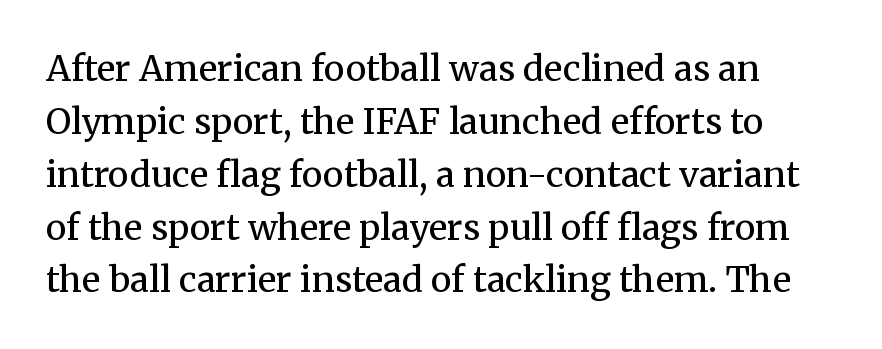
The image shows 35 px regular-weight serif type, upright; set normal line spacing (1.51x), normal letter spacing, not underlined; medium stroke contrast and a medium x-height.
